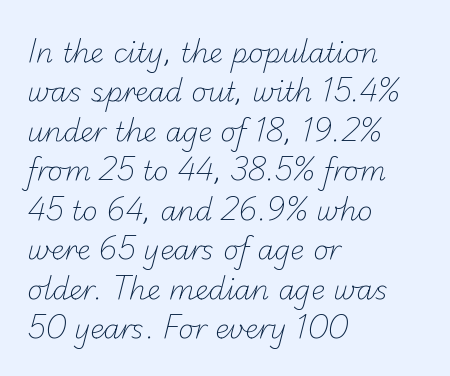
{"bold": "no", "underline": "no", "align": "left", "line_spacing": "normal", "line_spacing_ratio": 1.46, "letter_spacing": "normal", "letter_spacing_em": 0.0, "glyph_px": 27}
